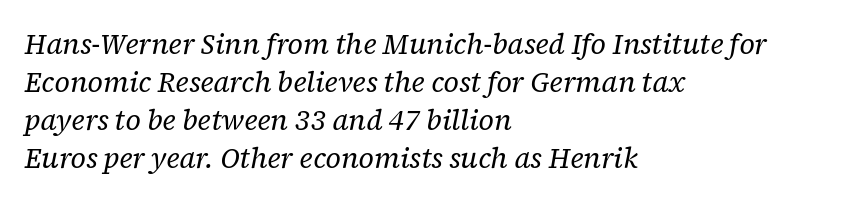
{"serif": "yes", "italic": "yes", "lean": "right", "slant_degrees": 12, "bold": "no", "weight": "regular", "width": "normal", "stroke_contrast": "low", "x_height": "medium", "monospaced": "no", "underline": "no", "align": "left", "line_spacing": "normal", "line_spacing_ratio": 1.36, "letter_spacing": "normal", "letter_spacing_em": 0.0, "glyph_px": 28}
